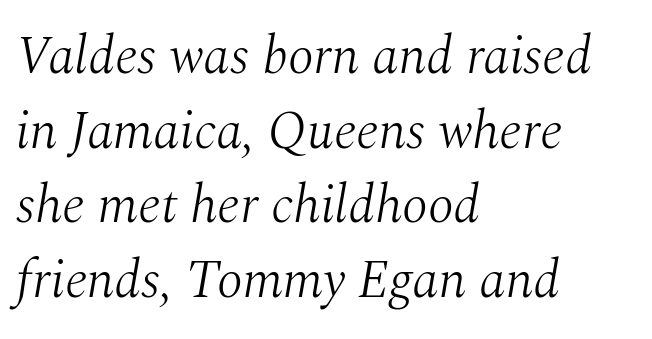
Q: Is the text bold? A: No.
Q: Is the text italic (slanted)? A: Yes, it leans right by about 10 degrees.
Q: Is the typeface a serif or a sans-serif typeface? A: Serif.
Q: Is the text underlined? A: No.
Q: How is the paragraph aligned? A: Left-aligned.
Q: Is the spacing between letters normal or unusually wide? A: Normal.
Q: Is the spacing between lines tight, normal or loose? A: Normal.
Q: Width (condensed, normal, or wide)? A: Normal.
Q: Stroke contrast? A: Medium.
Q: x-height? A: Medium.
Q: Monospaced? A: No.
